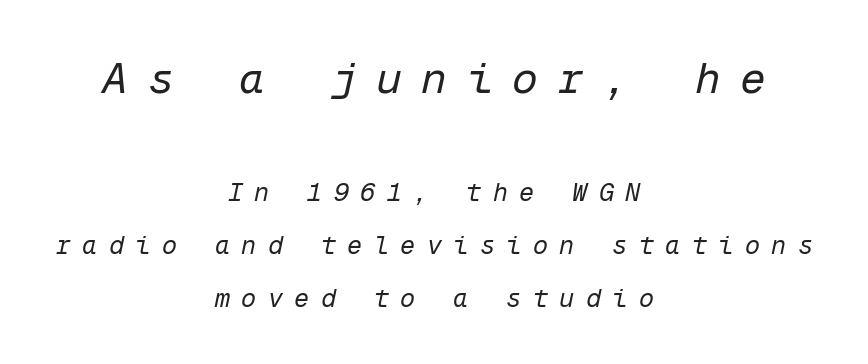
{"italic": "yes", "lean": "right", "slant_degrees": 12, "bold": "no", "weight": "regular", "width": "normal", "stroke_contrast": "low", "x_height": "medium", "monospaced": "yes", "underline": "no", "align": "center", "line_spacing": "loose", "line_spacing_ratio": 2.12, "letter_spacing": "wide", "letter_spacing_em": 0.46, "larger_block": "first", "size_ratio": 1.72, "glyph_px": 43}
